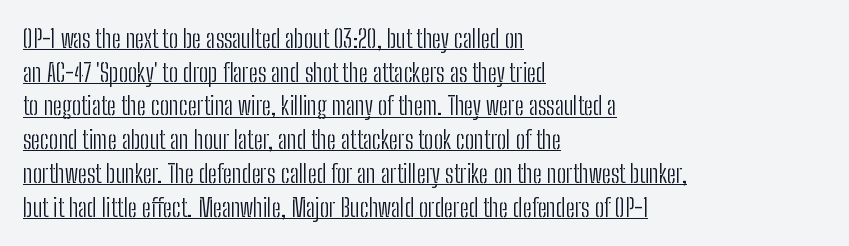
{"italic": "no", "bold": "no", "underline": "yes", "align": "left", "line_spacing": "normal", "line_spacing_ratio": 1.35, "letter_spacing": "normal", "letter_spacing_em": 0.0, "glyph_px": 25}
